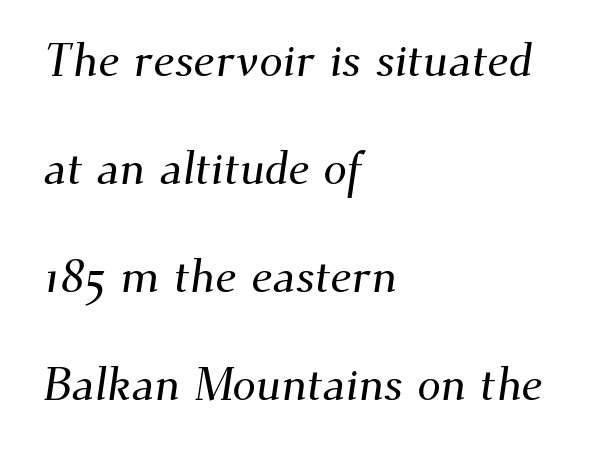
{"serif": "yes", "width": "normal", "stroke_contrast": "medium", "x_height": "small", "monospaced": "no", "underline": "no", "align": "left", "line_spacing": "loose", "line_spacing_ratio": 2.3, "letter_spacing": "normal", "letter_spacing_em": 0.0, "glyph_px": 47}
